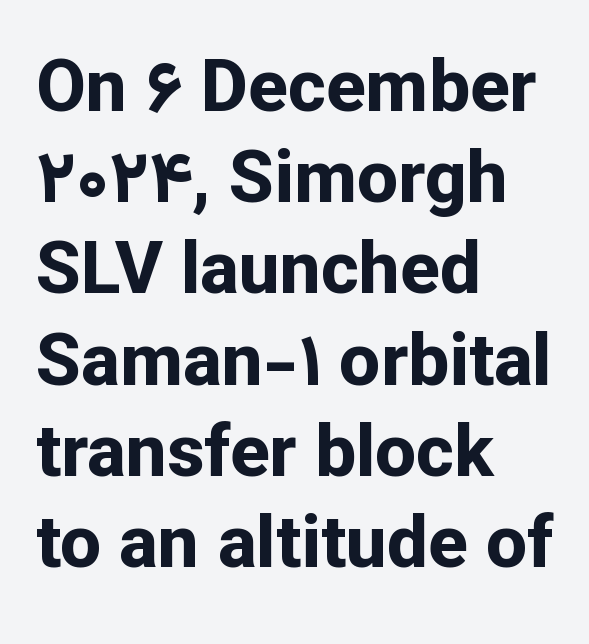
Q: Is the text bold? A: Yes.
Q: Is the text italic (slanted)? A: No, it is upright.
Q: Is the typeface a serif or a sans-serif typeface? A: Sans-serif.
Q: Is the text underlined? A: No.
Q: How is the paragraph aligned? A: Left-aligned.
Q: Is the spacing between letters normal or unusually wide? A: Normal.
Q: Is the spacing between lines tight, normal or loose? A: Normal.
Q: Width (condensed, normal, or wide)? A: Normal.
Q: Stroke contrast? A: Low.
Q: x-height? A: Medium.
Q: Monospaced? A: No.
